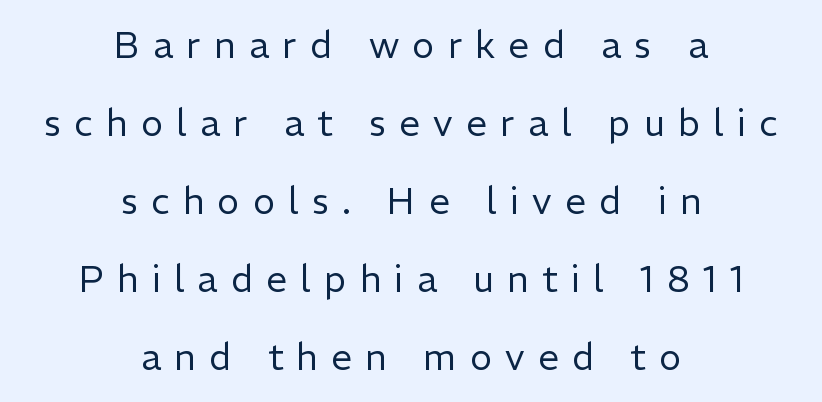
The image shows 37 px regular-weight sans-serif type, upright; set centered, loose line spacing (2.11x), unusually wide letter spacing (+0.36 em), not underlined; low stroke contrast and a medium x-height.
